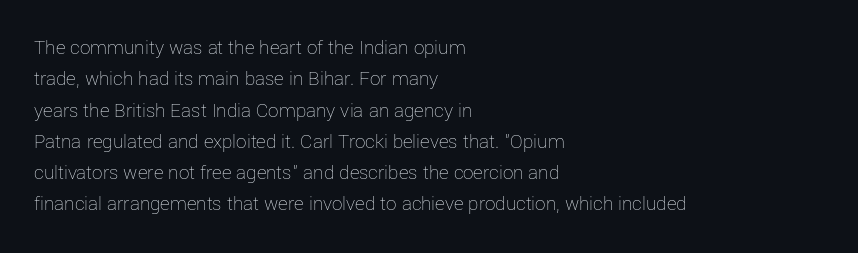
The image shows 21 px text type, upright; set left-aligned, normal line spacing (1.49x), normal letter spacing, not underlined.
